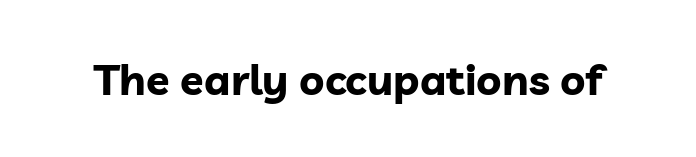
Q: Is the text bold? A: Yes.
Q: Is the text italic (slanted)? A: No, it is upright.
Q: Is the typeface a serif or a sans-serif typeface? A: Sans-serif.
Q: Is the text underlined? A: No.
Q: Is the spacing between letters normal or unusually wide? A: Normal.
Q: Width (condensed, normal, or wide)? A: Normal.
Q: Stroke contrast? A: Low.
Q: x-height? A: Medium.
Q: Monospaced? A: No.
